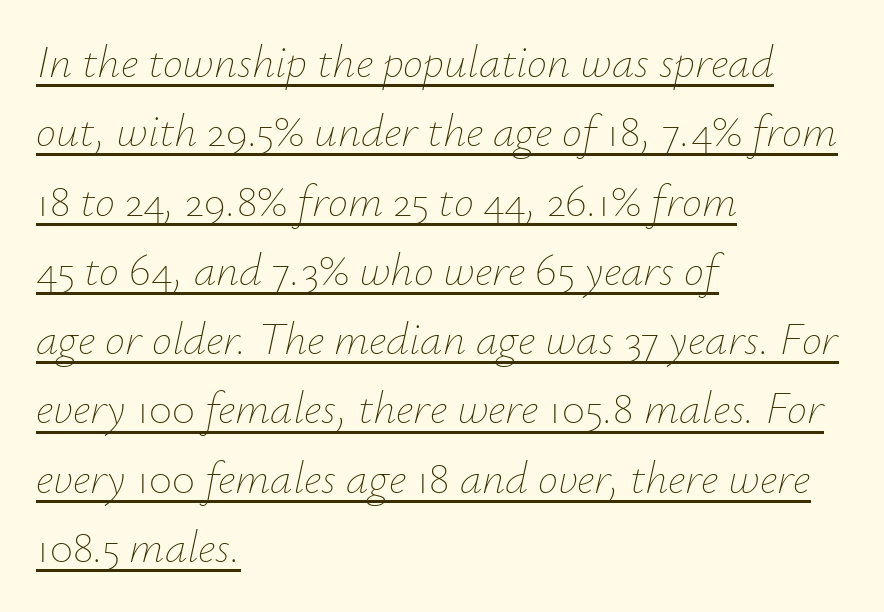
{"italic": "yes", "lean": "right", "slant_degrees": 12, "bold": "no", "weight": "thin", "width": "normal", "stroke_contrast": "low", "x_height": "small", "monospaced": "no", "underline": "yes", "align": "left", "line_spacing": "normal", "line_spacing_ratio": 1.54, "letter_spacing": "normal", "letter_spacing_em": 0.0, "glyph_px": 45}
